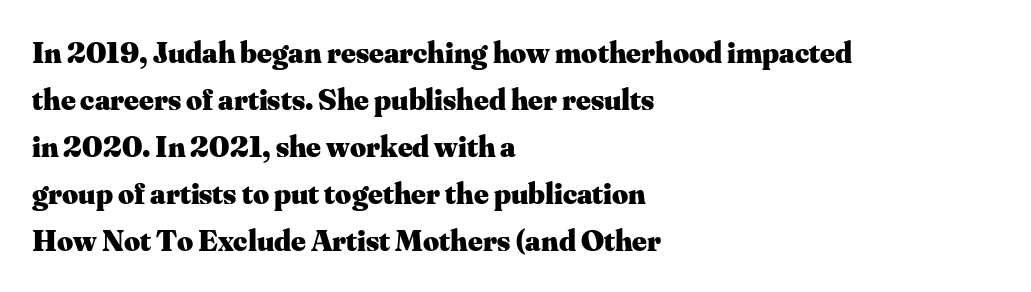
Q: Is the text bold? A: Yes.
Q: Is the text italic (slanted)? A: No, it is upright.
Q: Is the typeface a serif or a sans-serif typeface? A: Serif.
Q: Is the text underlined? A: No.
Q: How is the paragraph aligned? A: Left-aligned.
Q: Is the spacing between letters normal or unusually wide? A: Normal.
Q: Is the spacing between lines tight, normal or loose? A: Normal.
Q: Width (condensed, normal, or wide)? A: Normal.
Q: Stroke contrast? A: Medium.
Q: x-height? A: Small.
Q: Monospaced? A: No.
